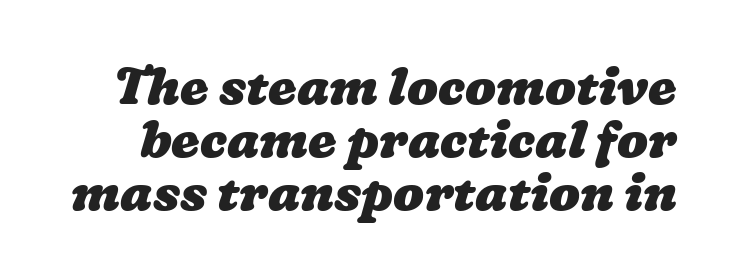
Q: Is the text bold? A: Yes.
Q: Is the text underlined? A: No.
Q: Is the spacing between letters normal or unusually wide? A: Normal.
Q: Is the spacing between lines tight, normal or loose? A: Tight.
Q: Width (condensed, normal, or wide)? A: Wide.
Q: Stroke contrast? A: Low.
Q: x-height? A: Medium.
Q: Monospaced? A: No.
